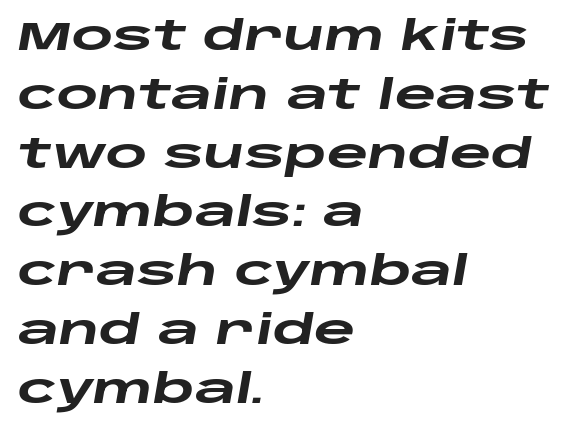
Q: Is the text bold? A: Yes.
Q: Is the text italic (slanted)? A: Yes, it leans right by about 10 degrees.
Q: Is the text underlined? A: No.
Q: How is the paragraph aligned? A: Left-aligned.
Q: Is the spacing between letters normal or unusually wide? A: Normal.
Q: Is the spacing between lines tight, normal or loose? A: Normal.
Q: Width (condensed, normal, or wide)? A: Wide.
Q: Stroke contrast? A: Low.
Q: x-height? A: Large.
Q: Monospaced? A: No.
